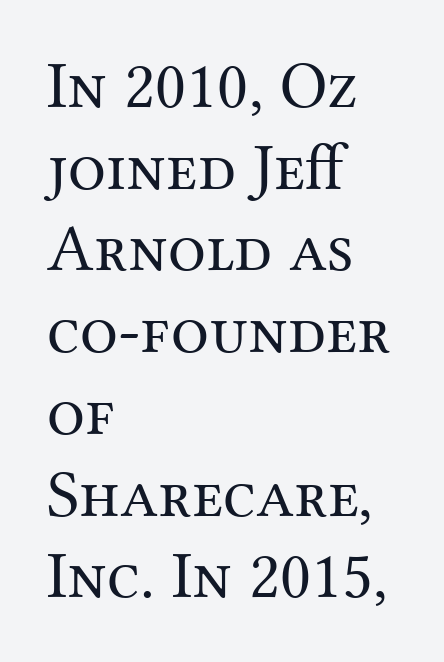
{"serif": "yes", "italic": "no", "bold": "no", "weight": "regular", "width": "normal", "stroke_contrast": "medium", "x_height": "medium", "monospaced": "no", "underline": "no", "align": "left", "line_spacing_ratio": 1.22, "letter_spacing": "normal", "letter_spacing_em": 0.0, "glyph_px": 67}
